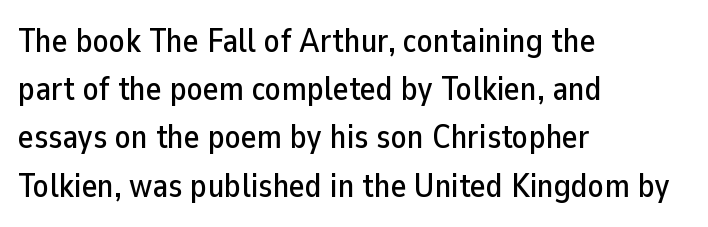
The image shows 33 px sans-serif type, upright; set left-aligned, normal line spacing (1.46x), normal letter spacing, not underlined; low stroke contrast and a medium x-height.
